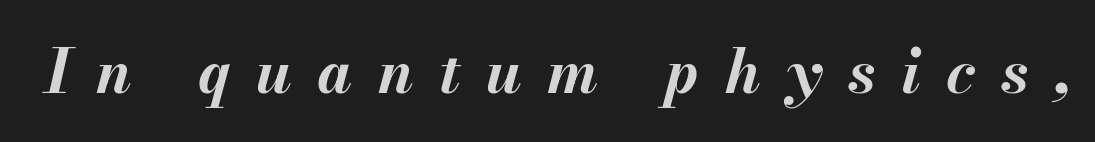
A bare baseline throughout the passage. This sample has the flowing, uneven cadence of proportional lettering. In terms of letterspacing, this is a distinctly airy, spread setting. In terms of posture, this sample is oblique. On the weight axis this lands at bold, roughly 700.
